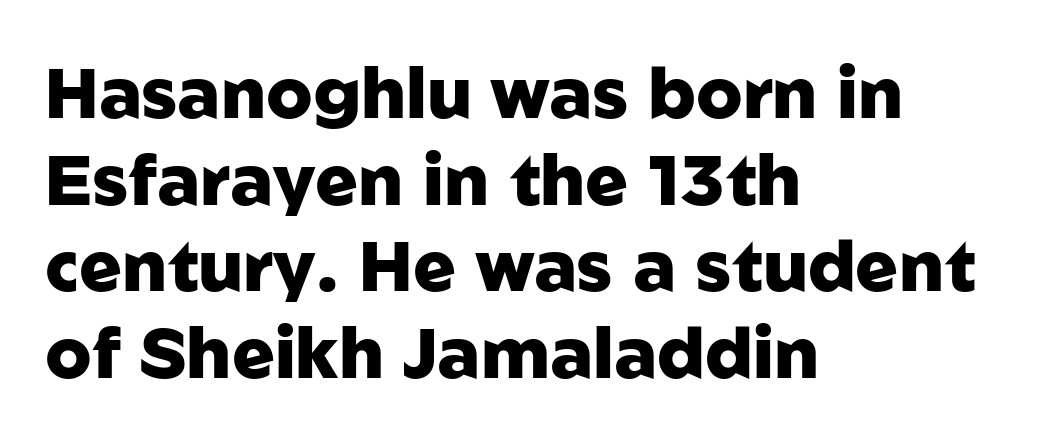
Q: Is the text bold? A: Yes.
Q: Is the text italic (slanted)? A: No, it is upright.
Q: Is the typeface a serif or a sans-serif typeface? A: Sans-serif.
Q: Is the text underlined? A: No.
Q: How is the paragraph aligned? A: Left-aligned.
Q: Is the spacing between letters normal or unusually wide? A: Normal.
Q: Width (condensed, normal, or wide)? A: Normal.
Q: Stroke contrast? A: Low.
Q: x-height? A: Medium.
Q: Monospaced? A: No.
